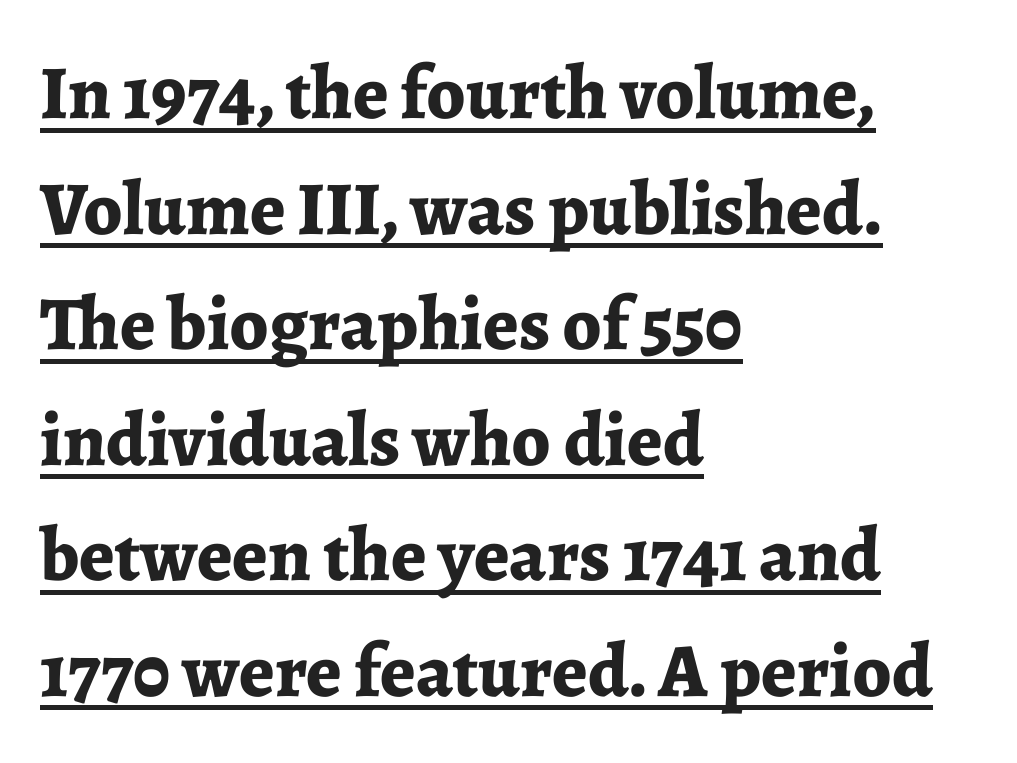
Descenders here cross a horizontal rule under the line. The letters advance in unequal steps, a hallmark of proportional type. Reading down the column, the eye jumps a familiar distance to each next line. The characters look thick and weighty, a clear bold. The rag falls on the right side of this text block. This sample uses an upright cut, with every glyph sitting square on the baseline.
